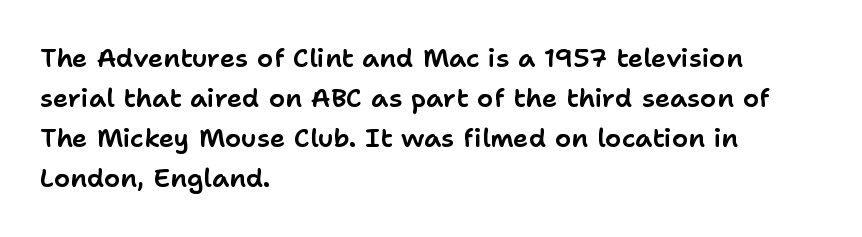
Descender tails drop into unmarked territory. Each word holds together tightly as a unit, with standard inter-letter gaps. Style check: upright. A student would call this left alignment; a typographer would say flush left, rag right. If you measured baseline to baseline, you'd find a middling distance.
